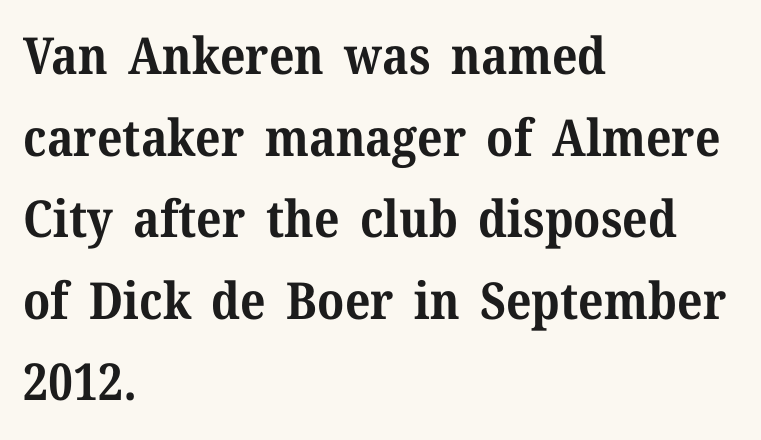
Default kerning and tracking; the words read as compact shapes. Strokes here are thick enough to call this a true bold. Does the copy run flush right? No — it runs flush left. Each new line begins a customary step beneath the previous one.
